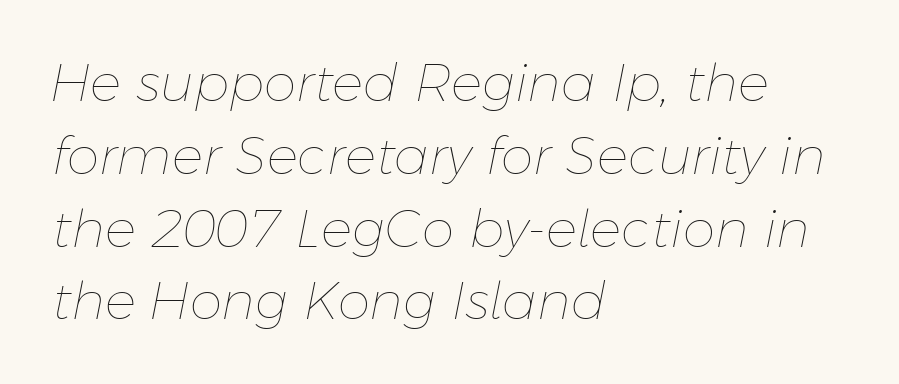
Q: Is the text bold? A: No.
Q: Is the text italic (slanted)? A: Yes, it leans right by about 11 degrees.
Q: Is the text underlined? A: No.
Q: How is the paragraph aligned? A: Left-aligned.
Q: Is the spacing between letters normal or unusually wide? A: Normal.
Q: Is the spacing between lines tight, normal or loose? A: Normal.
Q: Width (condensed, normal, or wide)? A: Normal.
Q: Stroke contrast? A: Low.
Q: x-height? A: Medium.
Q: Monospaced? A: No.
